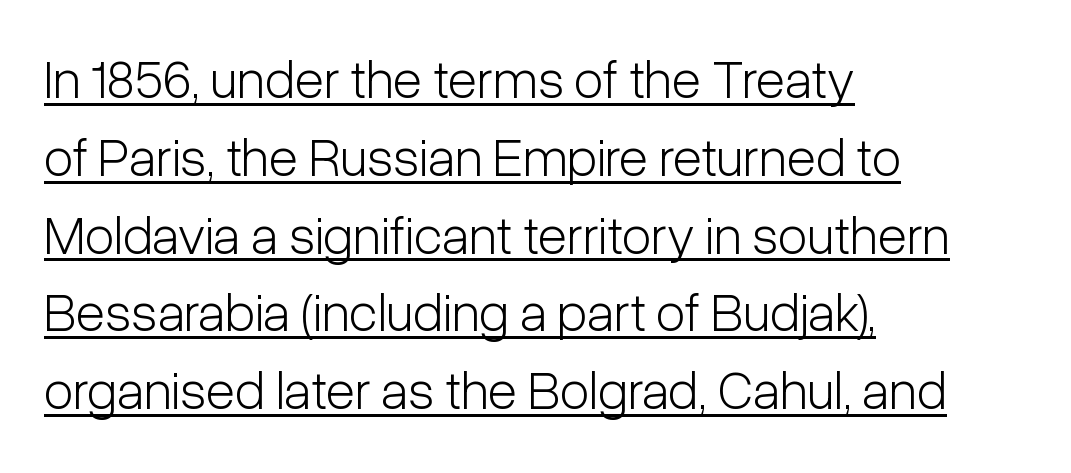
These characters rest on top of a visible drawn line. In terms of letterform style, serifs are entirely absent. The letterforms sit at book weight or below. Looks like regular typesetting: each glyph gets only the width it needs. One-word summary of the alignment: left. The leading is moderate, giving the passage an even texture.
